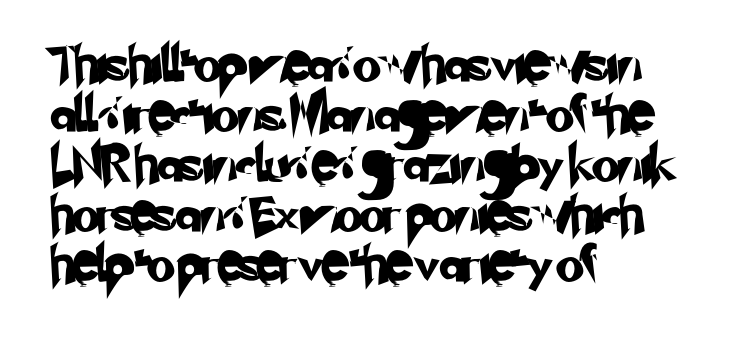
The image shows 36 px sans-serif type; set left-aligned, normal line spacing (1.39x), normal letter spacing, not underlined; low stroke contrast and a small x-height.
